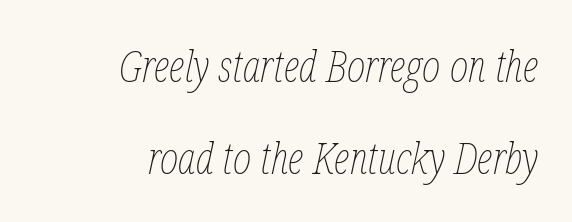
{"italic": "yes", "lean": "right", "slant_degrees": 12, "bold": "no", "weight": "thin", "width": "condensed", "stroke_contrast": "low", "x_height": "medium", "monospaced": "no", "underline": "no", "align": "right", "line_spacing": "loose", "line_spacing_ratio": 2.1, "letter_spacing": "normal", "letter_spacing_em": 0.0, "glyph_px": 44}
